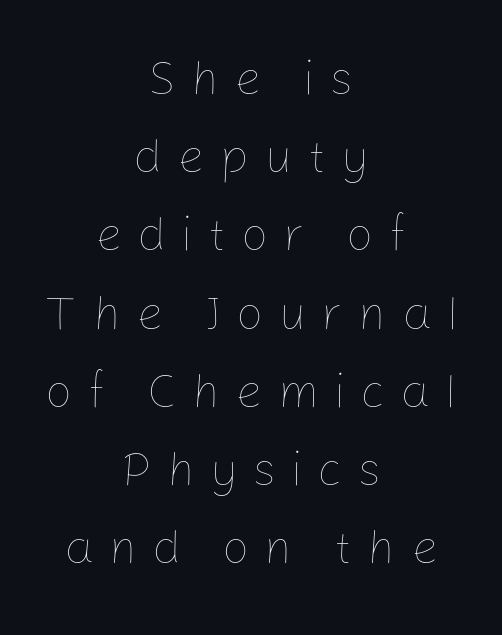
{"italic": "no", "bold": "no", "weight": "thin", "width": "normal", "stroke_contrast": "low", "x_height": "medium", "monospaced": "no", "underline": "no", "align": "center", "line_spacing": "normal", "line_spacing_ratio": 1.63, "letter_spacing": "wide", "letter_spacing_em": 0.31, "glyph_px": 48}
